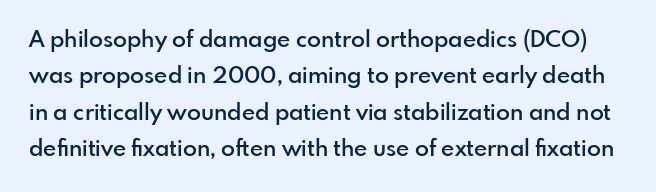
{"italic": "no", "bold": "semi", "underline": "no", "line_spacing": "normal", "line_spacing_ratio": 1.58, "letter_spacing": "normal", "letter_spacing_em": 0.0, "glyph_px": 23}
